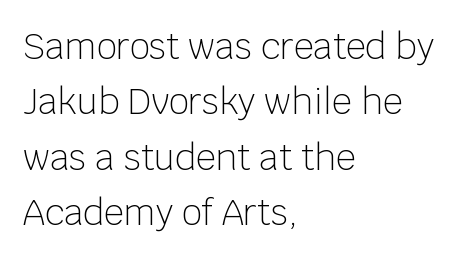
{"serif": "no", "italic": "no", "bold": "no", "weight": "light", "width": "normal", "stroke_contrast": "low", "x_height": "large", "monospaced": "no", "underline": "no", "align": "left", "line_spacing": "normal", "line_spacing_ratio": 1.58, "letter_spacing": "normal", "letter_spacing_em": 0.0, "glyph_px": 35}
